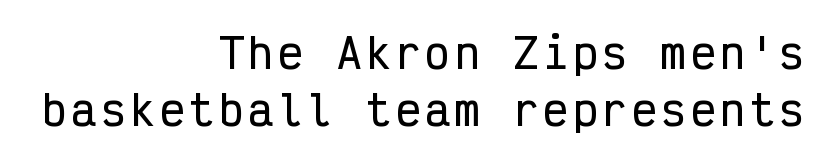
The image shows 41 px condensed sans-serif type, upright, monospaced; set right-aligned, normal line spacing (1.4x), not underlined; low stroke contrast and a medium x-height.
